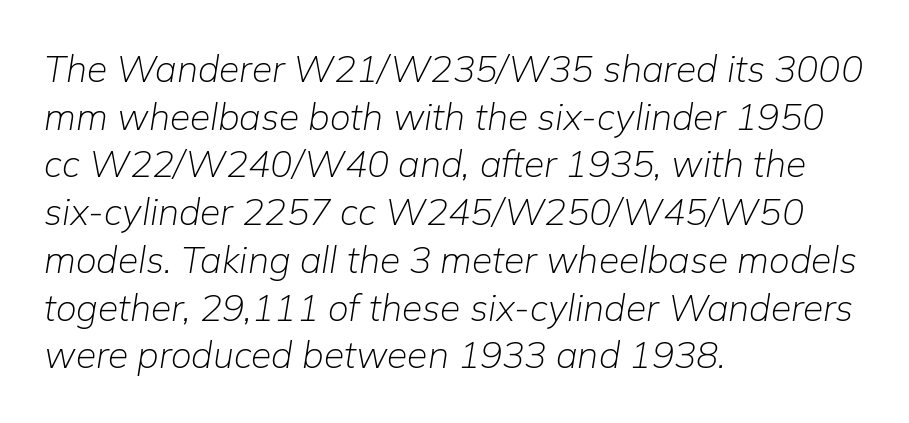
Q: Is the text bold? A: No.
Q: Is the text italic (slanted)? A: Yes, it leans right by about 9 degrees.
Q: Is the text underlined? A: No.
Q: How is the paragraph aligned? A: Left-aligned.
Q: Is the spacing between letters normal or unusually wide? A: Normal.
Q: Is the spacing between lines tight, normal or loose? A: Normal.
Q: Width (condensed, normal, or wide)? A: Normal.
Q: Stroke contrast? A: Low.
Q: x-height? A: Medium.
Q: Monospaced? A: No.
